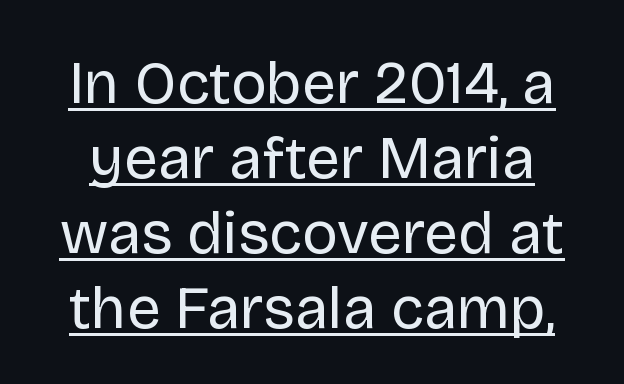
{"serif": "no", "italic": "no", "bold": "no", "weight": "regular", "width": "normal", "stroke_contrast": "low", "x_height": "large", "monospaced": "no", "underline": "yes", "line_spacing": "normal", "line_spacing_ratio": 1.25, "letter_spacing": "normal", "letter_spacing_em": 0.0, "glyph_px": 60}
